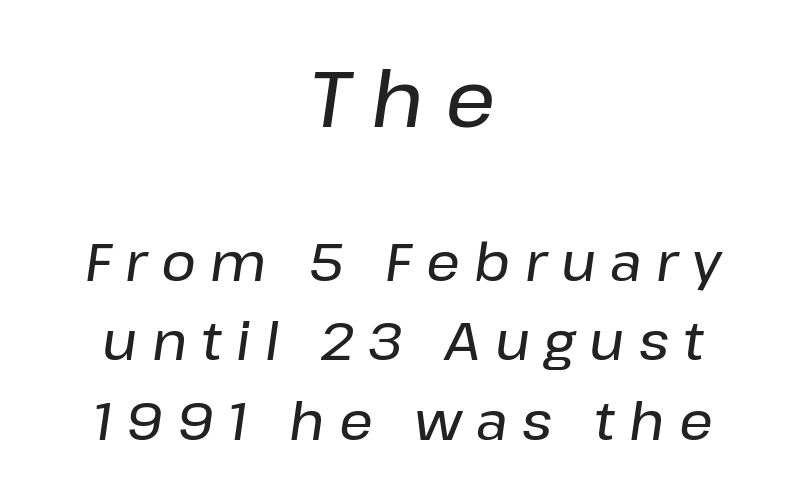
Q: Is the text italic (slanted)? A: Yes, it leans right by about 8 degrees.
Q: Is the text underlined? A: No.
Q: How is the paragraph aligned? A: Centered.
Q: Is the spacing between letters normal or unusually wide? A: Unusually wide.
Q: Is the spacing between lines tight, normal or loose? A: Normal.
Q: Which block of text is set in a larger size, the first (top) or the second (bottom)? A: The first (top) one.
Q: Width (condensed, normal, or wide)? A: Normal.
Q: Stroke contrast? A: Low.
Q: x-height? A: Medium.
Q: Monospaced? A: No.
